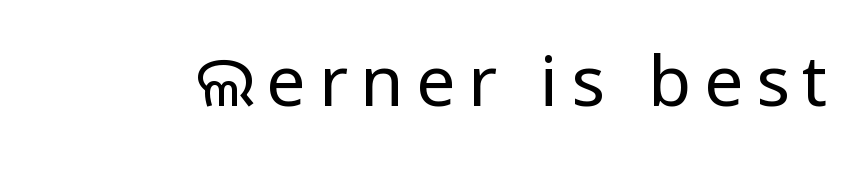
The image shows 70 px regular-weight, condensed sans-serif type, upright; set not underlined; low stroke contrast and a large x-height.
